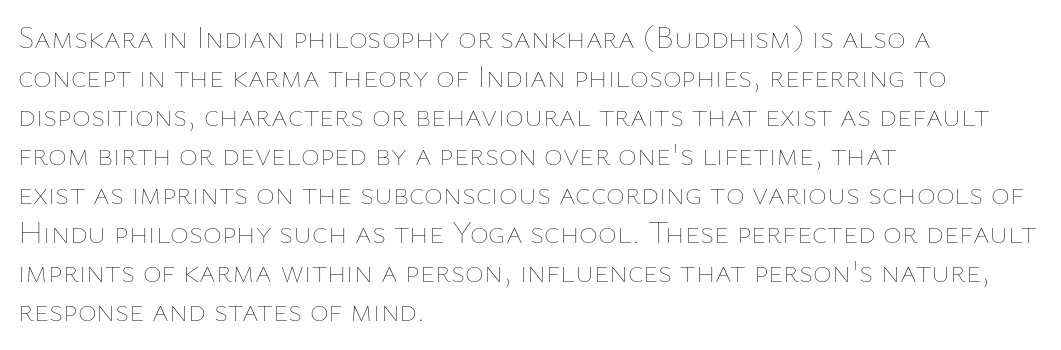
Q: Is the text bold? A: No.
Q: Is the text italic (slanted)? A: No, it is upright.
Q: Is the text underlined? A: No.
Q: How is the paragraph aligned? A: Left-aligned.
Q: Is the spacing between letters normal or unusually wide? A: Normal.
Q: Width (condensed, normal, or wide)? A: Normal.
Q: Stroke contrast? A: Low.
Q: x-height? A: Medium.
Q: Monospaced? A: No.
